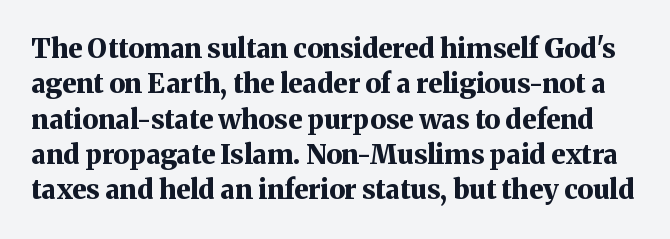
These lines were composed using upright roman letters. Letter spacing: default. Horizontal bands of white between lines are of average thickness. A dark, heavy texture on the line: the type is bold. A clean baseline with only descenders dipping below it.
